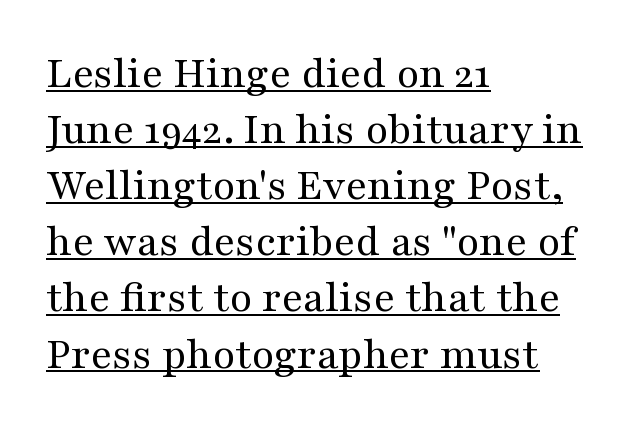
Caption: face not bold, strokes unweighted. The tracking reads as untouched default to a designer's eye. A baseline rule has been typeset under these characters. You could not count columns in this text — the font is proportionally spaced. A classic flush-left, rag-right setting is used for this passage.
